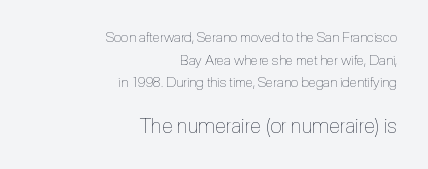
Q: Is the text bold? A: No.
Q: Is the text italic (slanted)? A: No, it is upright.
Q: Is the text underlined? A: No.
Q: How is the paragraph aligned? A: Right-aligned.
Q: Is the spacing between letters normal or unusually wide? A: Normal.
Q: Is the spacing between lines tight, normal or loose? A: Normal.
Q: Which block of text is set in a larger size, the first (top) or the second (bottom)? A: The second (bottom) one.
